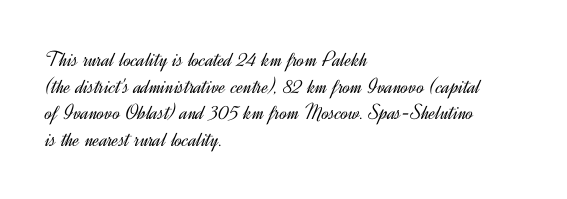
The image shows 22 px text type; set left-aligned, line spacing 1.21x, normal letter spacing, not underlined.
